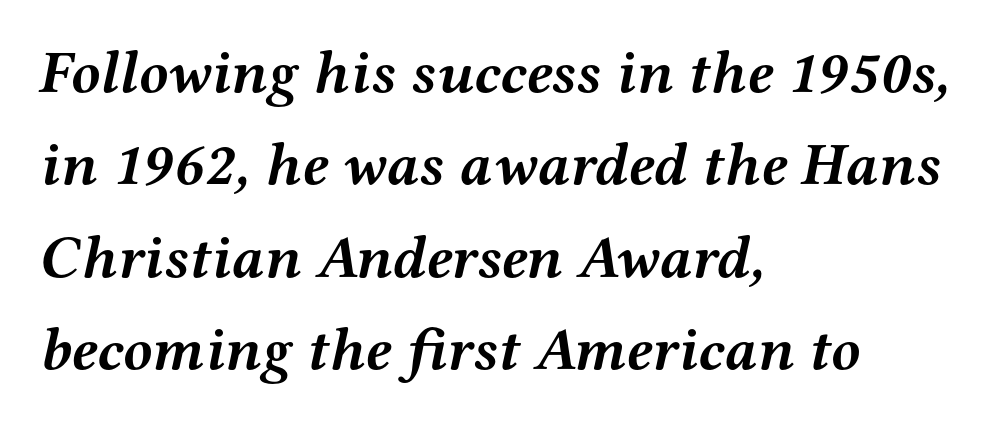
{"serif": "yes", "italic": "yes", "lean": "right", "slant_degrees": 12, "bold": "yes", "weight": "semibold", "width": "wide", "stroke_contrast": "medium", "x_height": "medium", "monospaced": "no", "underline": "no", "align": "left", "line_spacing": "normal", "line_spacing_ratio": 1.54, "letter_spacing": "normal", "letter_spacing_em": 0.0, "glyph_px": 60}
